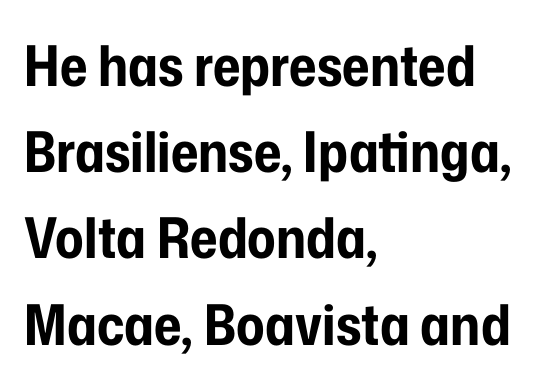
{"serif": "no", "italic": "no", "bold": "yes", "weight": "bold", "width": "condensed", "stroke_contrast": "low", "x_height": "medium", "monospaced": "no", "underline": "no", "align": "left", "line_spacing": "normal", "line_spacing_ratio": 1.54, "letter_spacing": "normal", "letter_spacing_em": 0.0, "glyph_px": 56}
